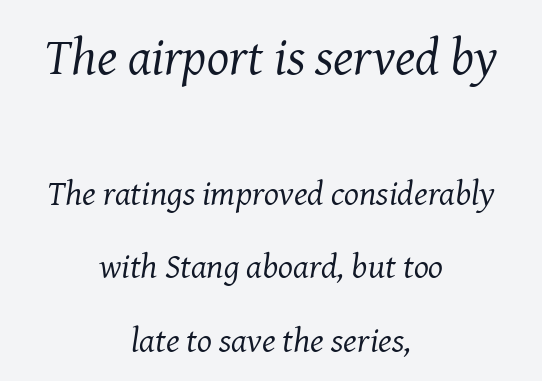
The image shows 52 px regular-weight serif type, italic (leaning right); set centered, loose line spacing (2.09x), normal letter spacing, not underlined; the first (top) block is 1.49x larger; medium stroke contrast and a medium x-height.
